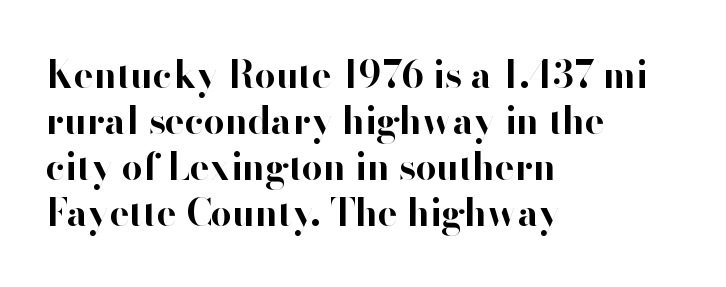
The image shows 37 px bold sans-serif type, upright; set left-aligned, line spacing 1.24x, normal letter spacing, not underlined; high stroke contrast and a small x-height.
